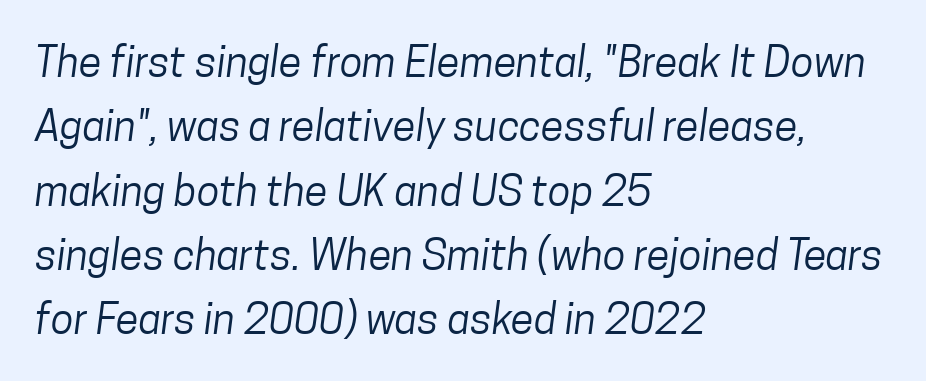
Serifs: no, the terminals of the letterforms are clean. Horizontal bands of white between lines are of average thickness. Is this a fixed-width face? No — the glyphs have proportional, varying widths. The font sits on the lighter half of the weight spectrum, regular included. The paragraph shown leans on its left margin. What stands out about the letter spacing? Nothing — it is the standard amount.
